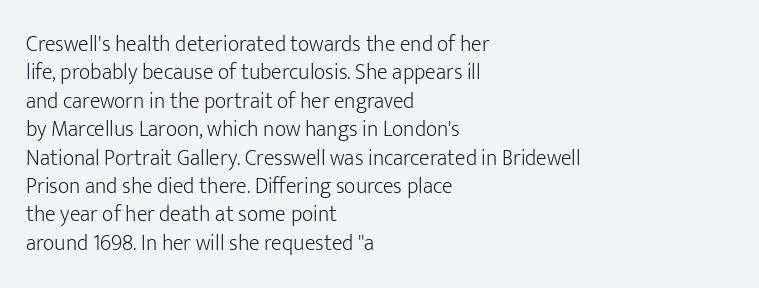
The image shows 22 px text type, upright; set left-aligned, normal line spacing (1.29x), normal letter spacing, not underlined.
